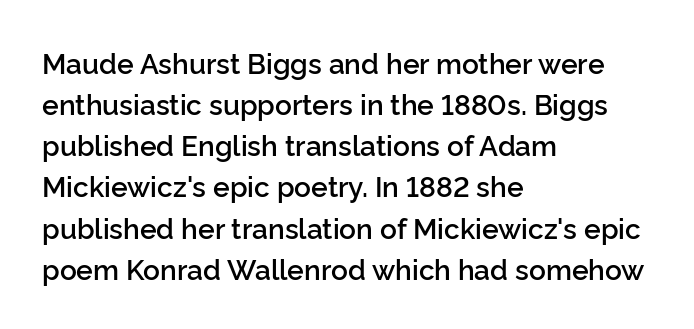
{"serif": "no", "italic": "no", "bold": "semi", "weight": "semibold", "width": "normal", "stroke_contrast": "low", "x_height": "medium", "monospaced": "no", "underline": "no", "align": "left", "line_spacing": "normal", "line_spacing_ratio": 1.47, "letter_spacing": "normal", "letter_spacing_em": 0.0, "glyph_px": 28}
